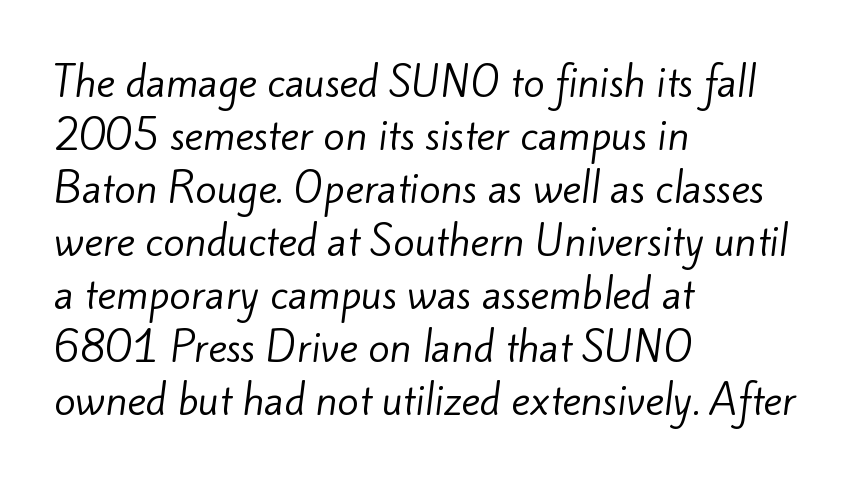
{"serif": "no", "bold": "no", "weight": "regular", "width": "normal", "stroke_contrast": "low", "x_height": "small", "monospaced": "no", "underline": "no", "align": "left", "line_spacing": "normal", "line_spacing_ratio": 1.36, "letter_spacing": "normal", "letter_spacing_em": 0.0, "glyph_px": 39}
